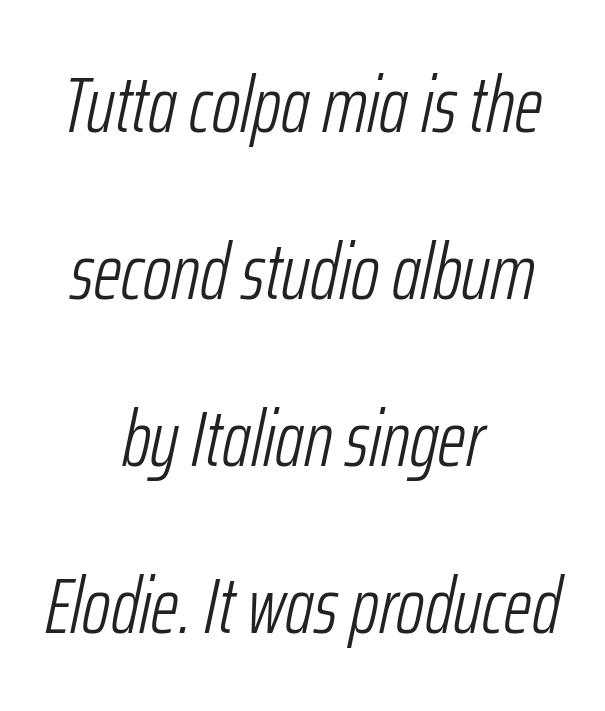
{"italic": "yes", "lean": "right", "slant_degrees": 12, "bold": "no", "weight": "light", "width": "condensed", "stroke_contrast": "low", "x_height": "medium", "monospaced": "no", "underline": "no", "align": "center", "line_spacing": "loose", "line_spacing_ratio": 2.14, "letter_spacing": "normal", "letter_spacing_em": 0.0, "glyph_px": 78}
